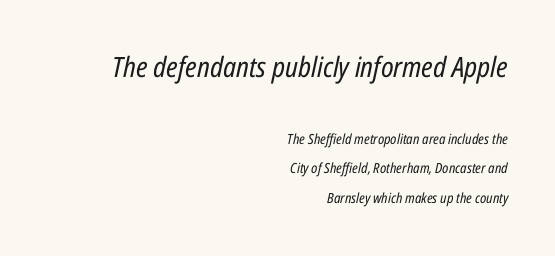
The image shows 28 px regular-weight, condensed type, italic (leaning right); set right-aligned, loose line spacing (2.12x), normal letter spacing, not underlined; the first (top) block is 2.0x larger; low stroke contrast and a medium x-height.
